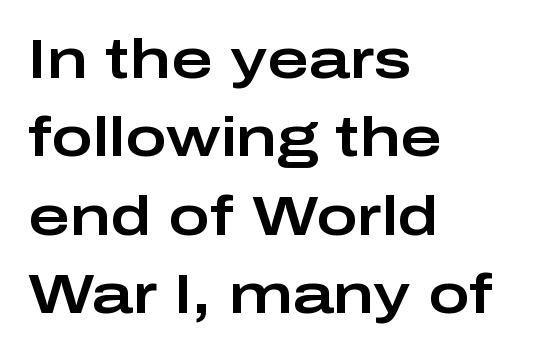
Unmarked baselines from the first word to the last. Students, note that the glyphs here touch the page at normal intervals. The specimen reads as upright at a glance. Quick note: interline space is typical.
